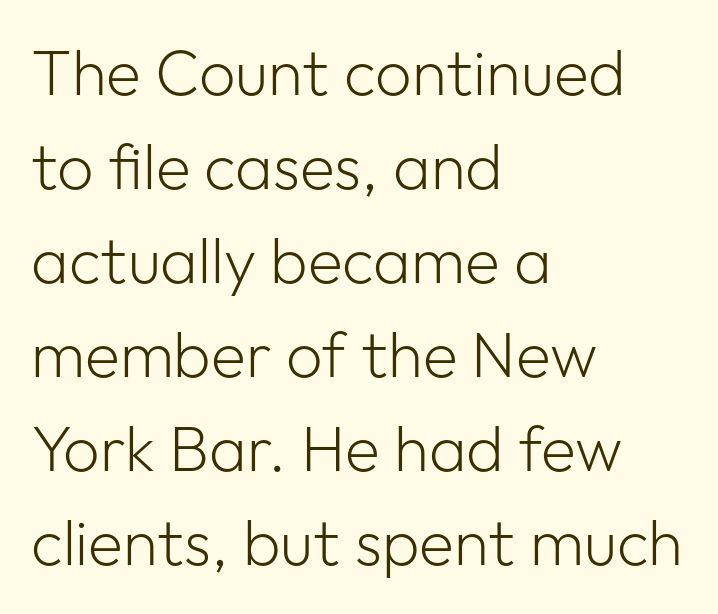
Q: Is the text bold? A: No.
Q: Is the text italic (slanted)? A: No, it is upright.
Q: Is the typeface a serif or a sans-serif typeface? A: Sans-serif.
Q: Is the text underlined? A: No.
Q: How is the paragraph aligned? A: Left-aligned.
Q: Is the spacing between letters normal or unusually wide? A: Normal.
Q: Is the spacing between lines tight, normal or loose? A: Normal.
Q: Width (condensed, normal, or wide)? A: Normal.
Q: Stroke contrast? A: Low.
Q: x-height? A: Medium.
Q: Monospaced? A: No.
